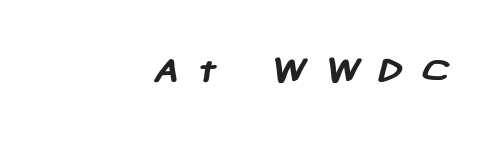
Q: Is the text bold? A: Yes.
Q: Is the typeface a serif or a sans-serif typeface? A: Sans-serif.
Q: Is the text underlined? A: No.
Q: How is the paragraph aligned? A: Right-aligned.
Q: Is the spacing between letters normal or unusually wide? A: Unusually wide.
Q: Width (condensed, normal, or wide)? A: Normal.
Q: Stroke contrast? A: Low.
Q: x-height? A: Medium.
Q: Monospaced? A: No.
